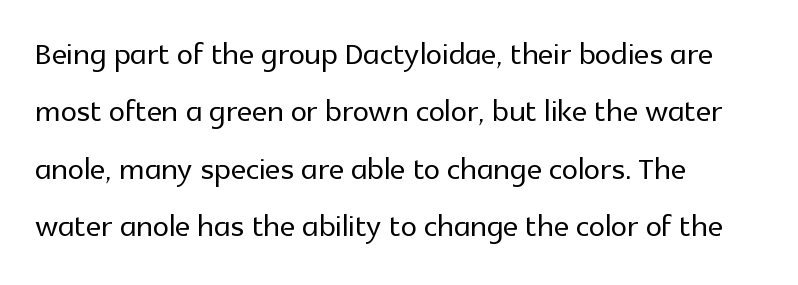
Compared with typical body copy, the letter spacing here is the same. The letters advance in unequal steps, a hallmark of proportional type. Unlike italic type, these characters show no tilt at all. Line beginnings align vertically; line endings do not.
